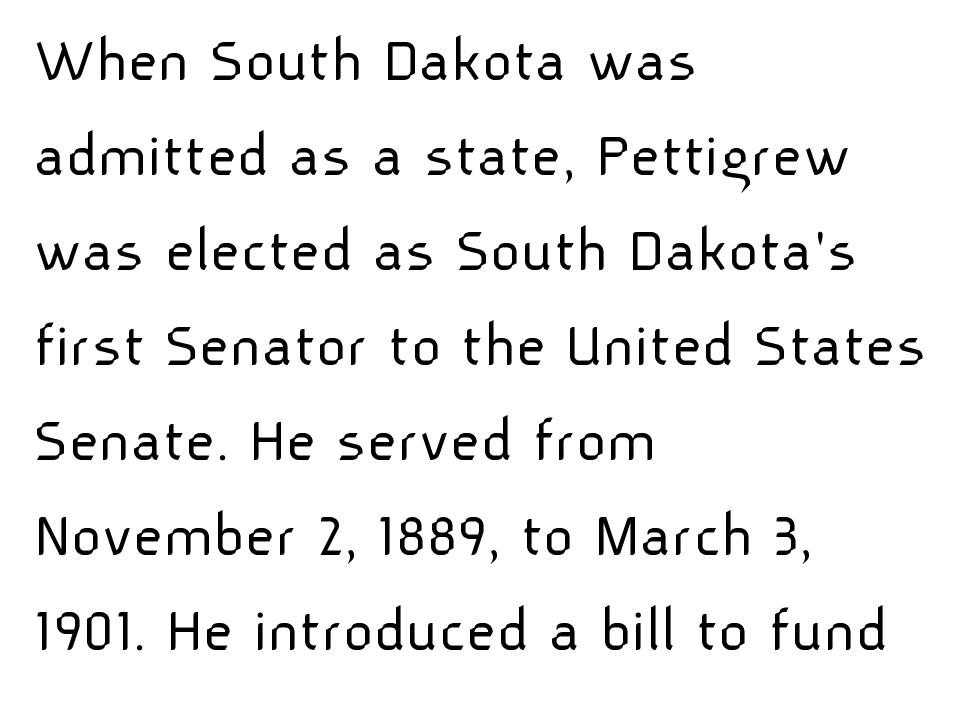
The image shows 66 px light sans-serif type, upright; set left-aligned, normal line spacing (1.44x), normal letter spacing, not underlined; low stroke contrast and a medium x-height.
